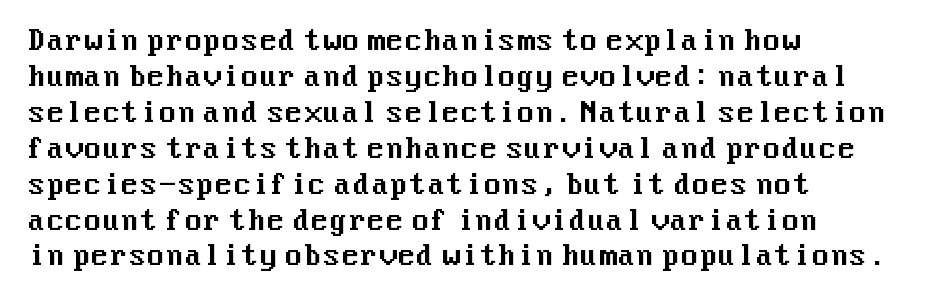
{"italic": "no", "underline": "no", "align": "left", "line_spacing": "normal", "line_spacing_ratio": 1.33, "letter_spacing": "normal", "letter_spacing_em": 0.0, "glyph_px": 27}
